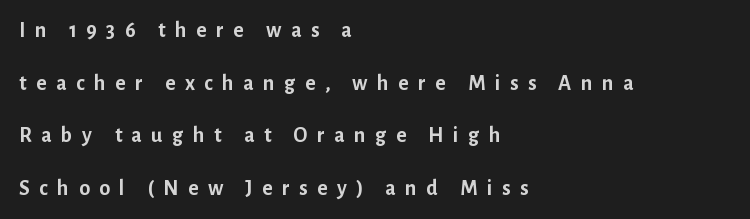
The vertical gap from one line to the next is large. The rag falls on the right side of this text block. This sample uses expanded letter spacing, leaving extra air between glyphs. Italic? Not at all — the glyphs are vertical.
